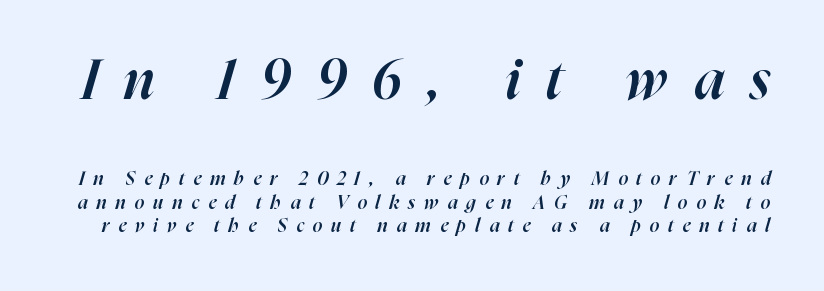
Q: Is the text bold? A: Semi-bold.
Q: Is the text italic (slanted)? A: Yes, it leans right by about 16 degrees.
Q: Is the text underlined? A: No.
Q: Is the spacing between letters normal or unusually wide? A: Unusually wide.
Q: Is the spacing between lines tight, normal or loose? A: Normal.
Q: Which block of text is set in a larger size, the first (top) or the second (bottom)? A: The first (top) one.
Q: Width (condensed, normal, or wide)? A: Normal.
Q: Stroke contrast? A: High.
Q: x-height? A: Medium.
Q: Monospaced? A: No.
